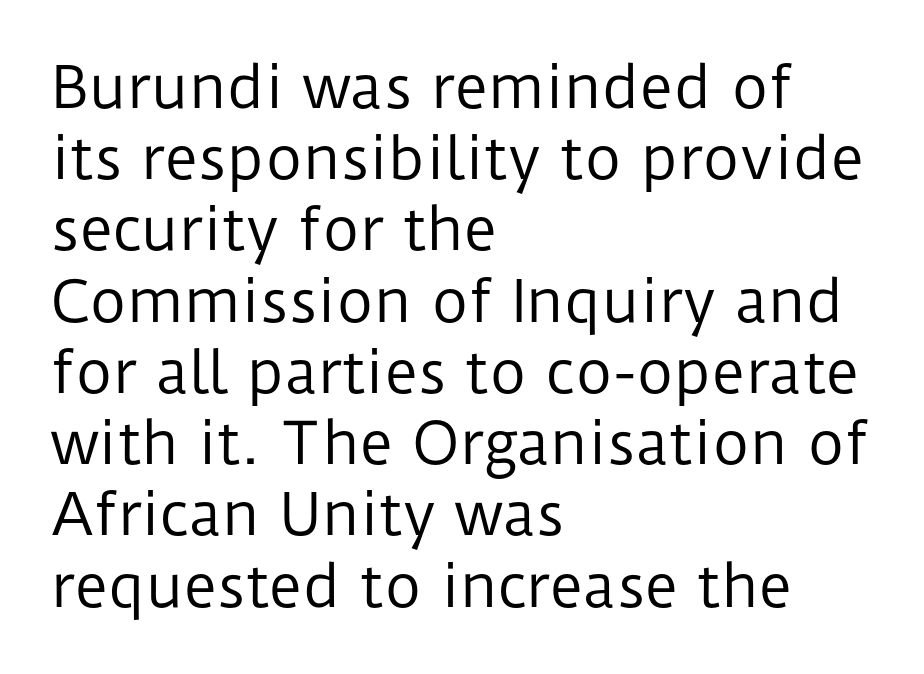
{"serif": "no", "italic": "no", "bold": "no", "weight": "regular", "width": "normal", "stroke_contrast": "low", "x_height": "medium", "monospaced": "no", "underline": "no", "align": "left", "line_spacing": "normal", "line_spacing_ratio": 1.25, "letter_spacing": "normal", "letter_spacing_em": 0.0, "glyph_px": 57}
